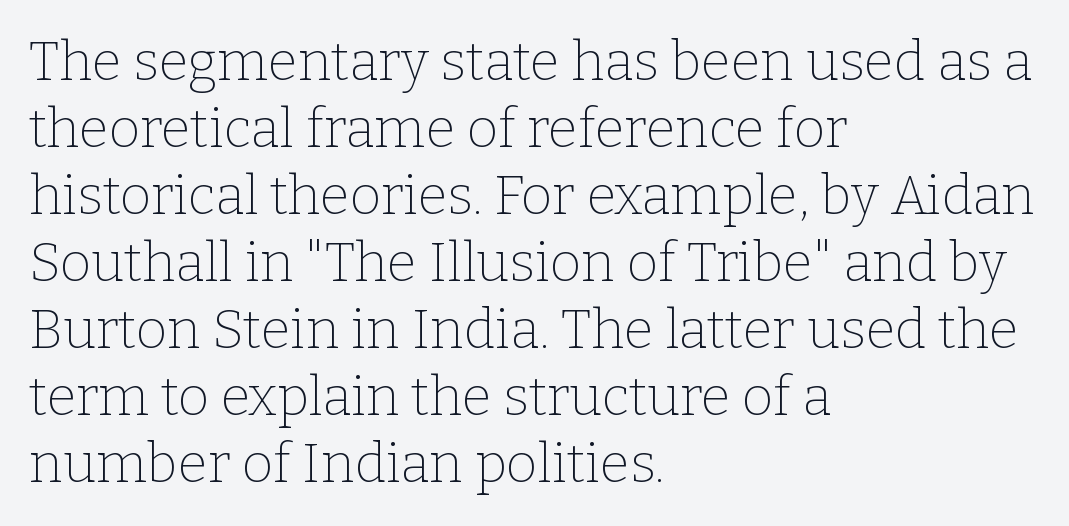
Words appear dense and cohesive because spacing is normal. The strip under each line holds only bare page. This sample uses an upright cut, with every glyph sitting square on the baseline. Proportional: the letters do not fall into vertical columns.
